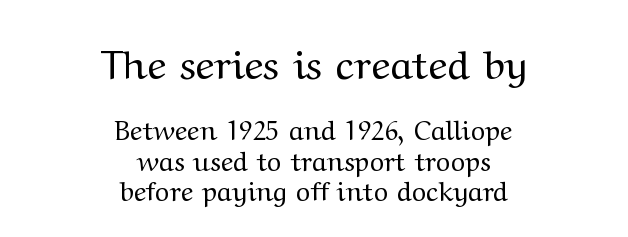
The foot of each line stays bare and open. Note: larger setting up top, smaller setting below. The line texture is even and compact thanks to regular tracking. The compositor balanced each line on the midline. Note: serifs present on the glyphs. Leading: reduced.
